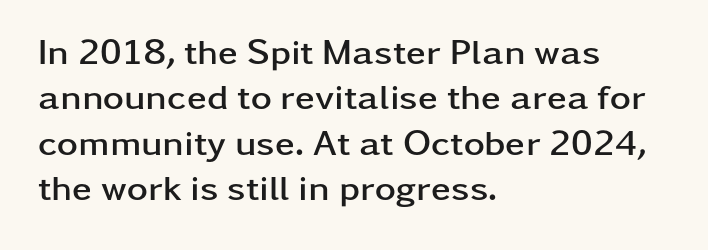
The image shows 36 px semibold, wide sans-serif type, upright; set left-aligned, normal line spacing (1.26x), normal letter spacing, not underlined; low stroke contrast and a medium x-height.
